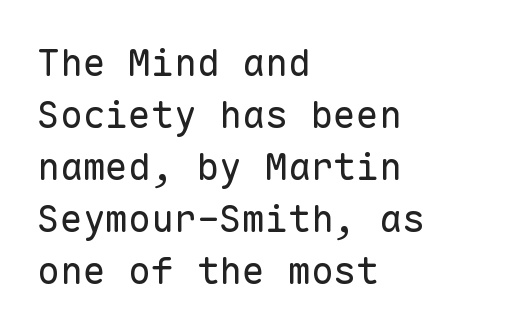
Q: Is the text bold? A: No.
Q: Is the text italic (slanted)? A: No, it is upright.
Q: Is the typeface a serif or a sans-serif typeface? A: Sans-serif.
Q: Is the text underlined? A: No.
Q: How is the paragraph aligned? A: Left-aligned.
Q: Is the spacing between letters normal or unusually wide? A: Normal.
Q: Is the spacing between lines tight, normal or loose? A: Normal.
Q: Width (condensed, normal, or wide)? A: Normal.
Q: Stroke contrast? A: Low.
Q: x-height? A: Medium.
Q: Monospaced? A: Yes.
